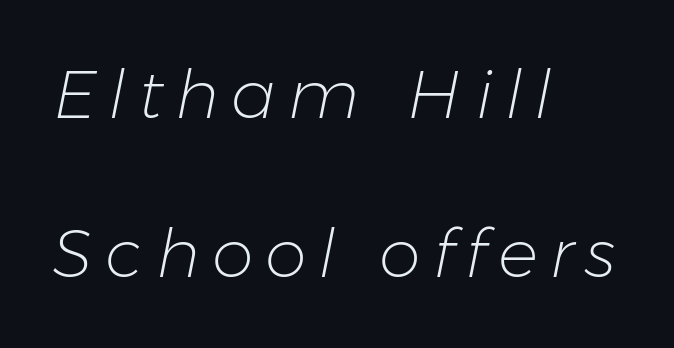
Q: Is the text bold? A: No.
Q: Is the text italic (slanted)? A: Yes, it leans right by about 11 degrees.
Q: Is the text underlined? A: No.
Q: How is the paragraph aligned? A: Left-aligned.
Q: Is the spacing between lines tight, normal or loose? A: Loose.
Q: Width (condensed, normal, or wide)? A: Normal.
Q: Stroke contrast? A: Low.
Q: x-height? A: Medium.
Q: Monospaced? A: No.
